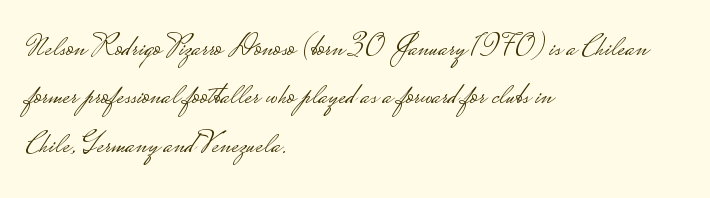
{"serif": "no", "bold": "no", "weight": "light", "width": "wide", "stroke_contrast": "low", "monospaced": "no", "underline": "no", "align": "left", "line_spacing": "normal", "line_spacing_ratio": 1.56, "letter_spacing": "normal", "letter_spacing_em": 0.0, "glyph_px": 31}
